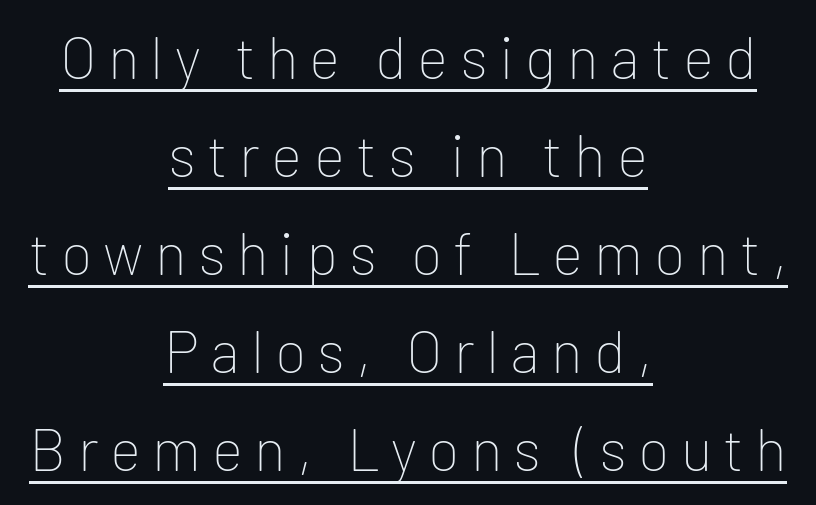
{"serif": "no", "italic": "no", "bold": "no", "weight": "thin", "width": "normal", "stroke_contrast": "low", "x_height": "medium", "monospaced": "no", "underline": "yes", "align": "center", "line_spacing": "normal", "line_spacing_ratio": 1.66, "glyph_px": 59}
